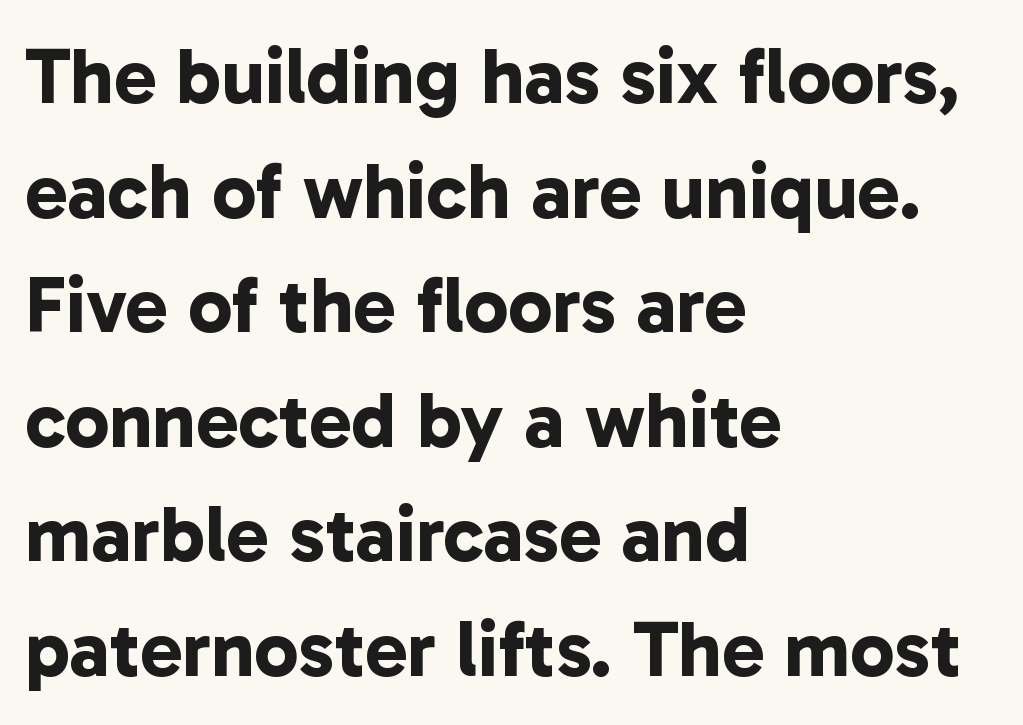
The image shows 79 px bold sans-serif type; set left-aligned, normal line spacing (1.45x), normal letter spacing, not underlined; low stroke contrast and a medium x-height.
